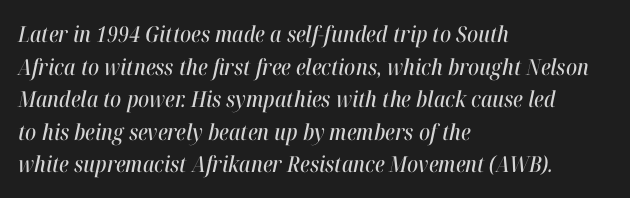
The image shows 22 px text type, italic (leaning right); set left-aligned, normal line spacing (1.48x), normal letter spacing, not underlined.
